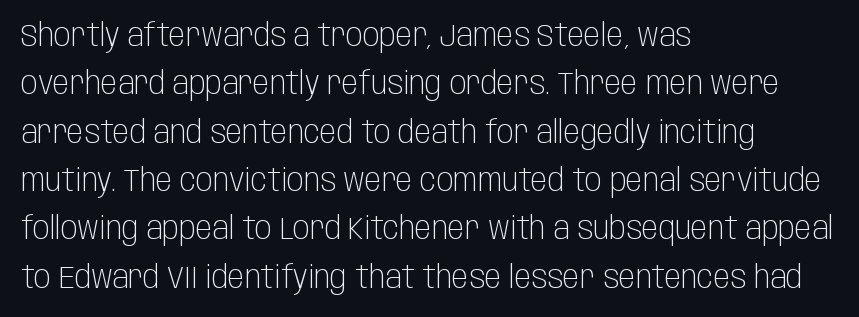
{"serif": "no", "italic": "no", "bold": "no", "weight": "light", "width": "condensed", "stroke_contrast": "low", "x_height": "large", "monospaced": "no", "underline": "no", "align": "left", "line_spacing": "normal", "line_spacing_ratio": 1.56, "letter_spacing": "normal", "letter_spacing_em": 0.0, "glyph_px": 31}
